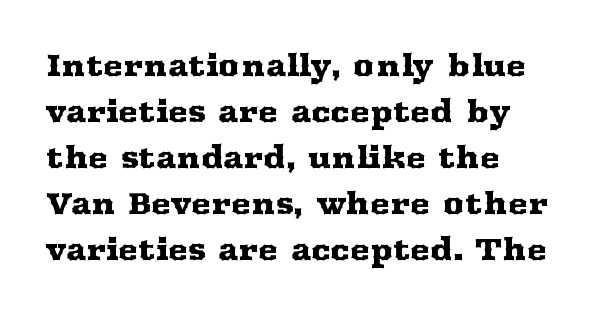
Spacing verdict: proportional, widths tailored to each character. The gaps between neighbouring characters are ordinary and unremarkable. Unlike italic type, these characters show no tilt at all. A student would call this left alignment; a typographer would say flush left, rag right.
